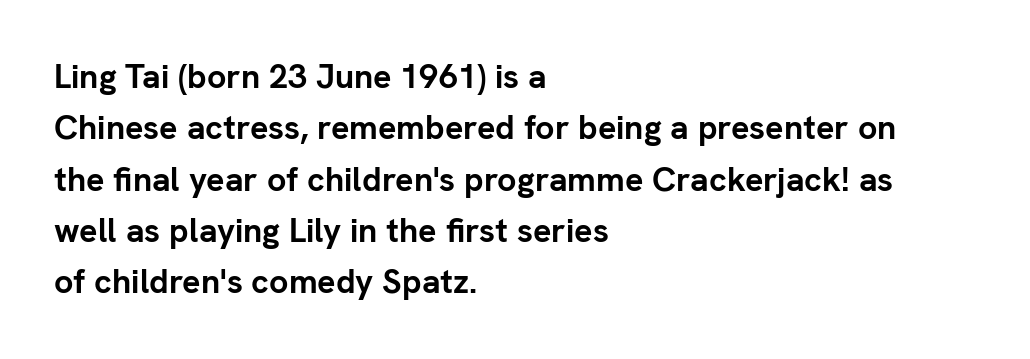
{"serif": "no", "italic": "no", "bold": "yes", "weight": "semibold", "width": "normal", "stroke_contrast": "low", "x_height": "medium", "monospaced": "no", "underline": "no", "align": "left", "line_spacing": "normal", "line_spacing_ratio": 1.51, "letter_spacing": "normal", "letter_spacing_em": 0.0, "glyph_px": 34}
